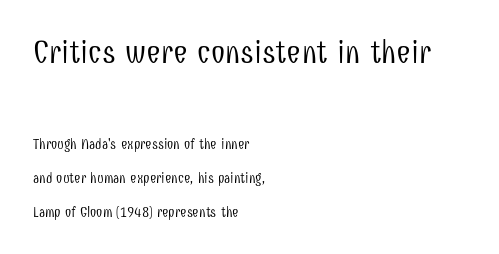
The image shows 32 px light, condensed sans-serif type, upright; set left-aligned, loose line spacing (2.42x), normal letter spacing, not underlined; the first (top) block is 2.29x larger; low stroke contrast and a medium x-height.
